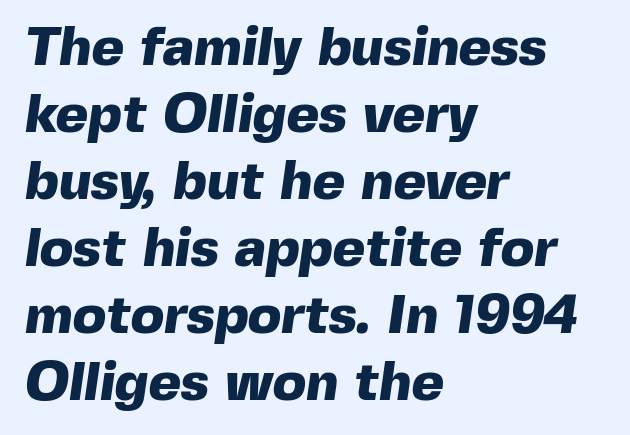
{"serif": "no", "bold": "yes", "weight": "heavy", "width": "normal", "x_height": "medium", "monospaced": "no", "underline": "no", "align": "left", "line_spacing_ratio": 1.22, "letter_spacing": "normal", "letter_spacing_em": 0.0, "glyph_px": 55}
